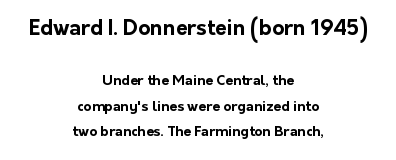
The image shows 21 px bold type, upright; set centered, line spacing 1.83x, normal letter spacing, not underlined; the first (top) block is 1.5x larger.
